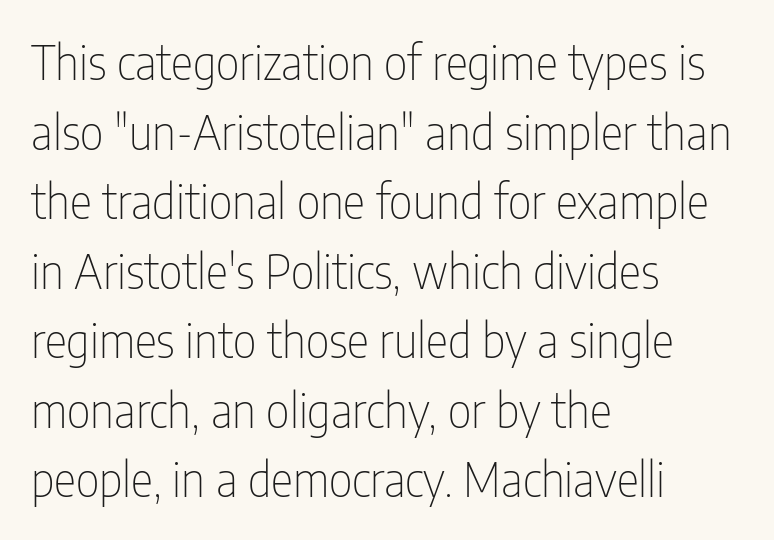
The image shows 47 px thin, condensed sans-serif type, upright; set left-aligned, normal line spacing (1.48x), normal letter spacing, not underlined; low stroke contrast and a medium x-height.
